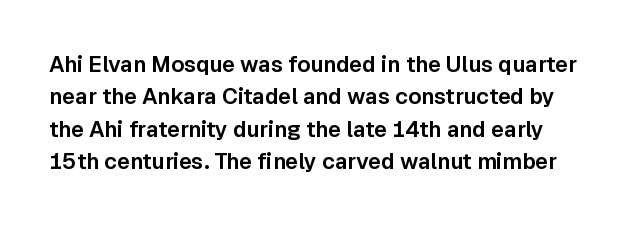
The image shows 22 px text type, upright; set normal line spacing (1.47x), normal letter spacing, not underlined.
